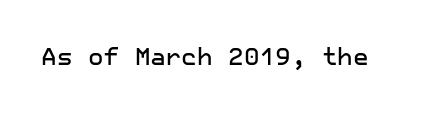
The image shows 24 px text type, upright; set normal letter spacing, not underlined.
